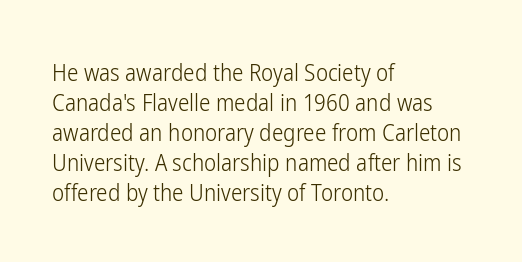
The image shows 23 px text type, upright; set left-aligned, normal line spacing (1.3x), normal letter spacing, not underlined.
